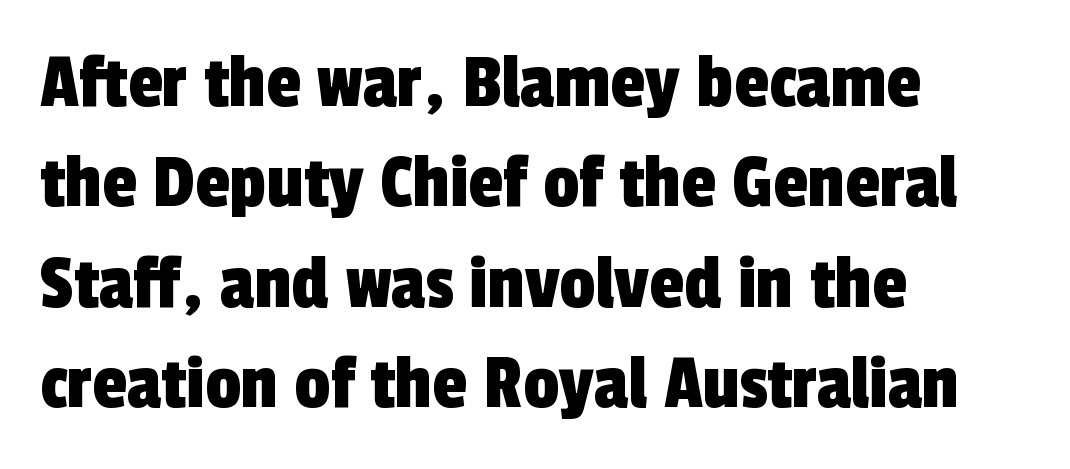
{"serif": "no", "width": "condensed", "x_height": "medium", "monospaced": "no", "underline": "no", "align": "left", "line_spacing": "normal", "line_spacing_ratio": 1.27, "letter_spacing": "normal", "letter_spacing_em": 0.0, "glyph_px": 79}
